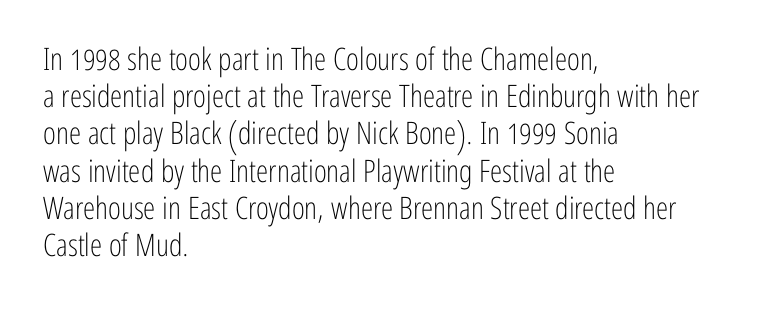
The paragraph has a hard left edge and a soft right edge. The font is comparable to plain body text, perhaps lighter. Descenders are the only things crossing below the line. The horizontal fit of the characters is conventional and even. Characters remain perfectly vertical along every line. No feet cap the strokes, marking this as sans-serif type.
